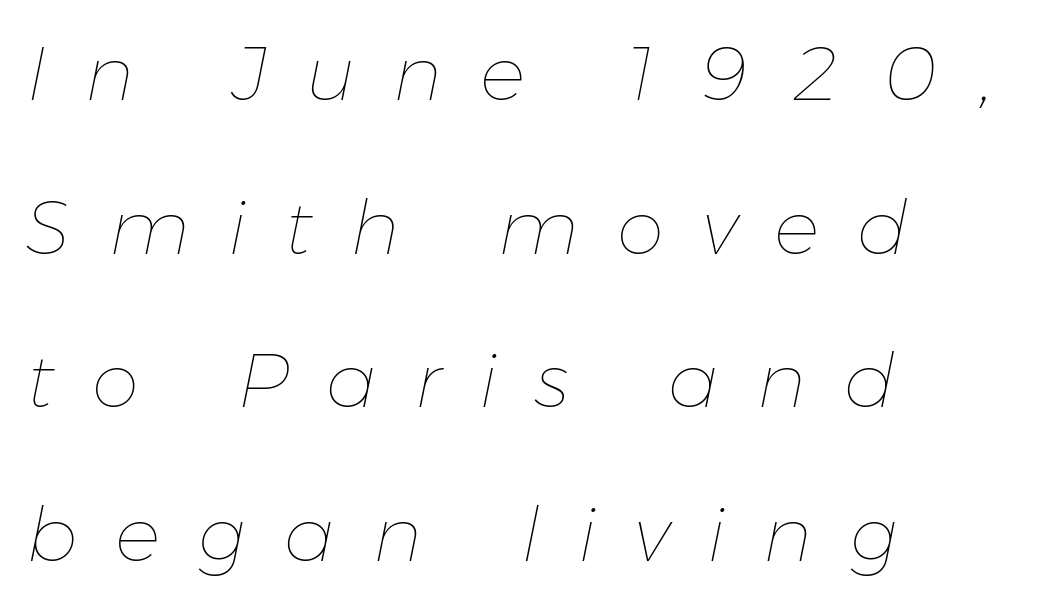
The typeface has the unassuming heft of standard copy or less. Layout note: lines flush left. Loose tracking; the words dissolve into strings of separated letters. Spacing verdict: proportional, widths tailored to each character.
